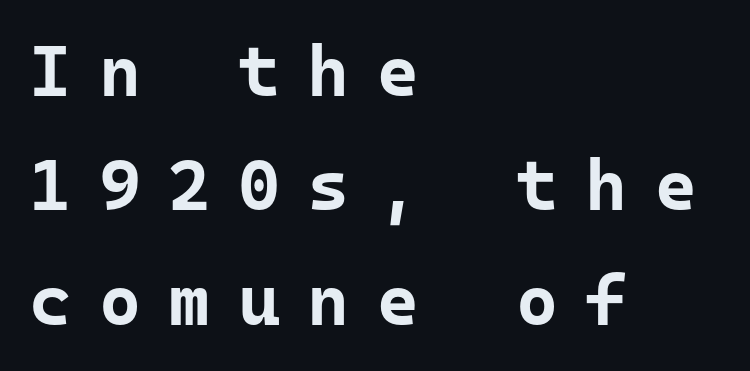
The image shows 72 px bold sans-serif type, upright; set left-aligned, normal line spacing (1.59x), unusually wide letter spacing (+0.38 em), not underlined; low stroke contrast and a medium x-height.
